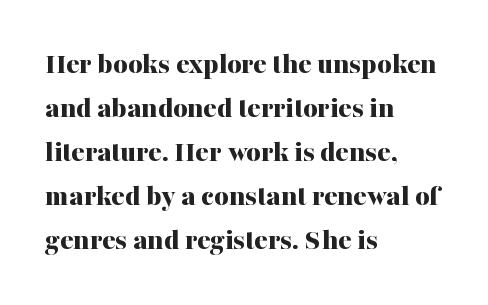
The image shows 31 px bold serif type, upright; set left-aligned, normal line spacing (1.42x), normal letter spacing, not underlined; medium stroke contrast and a medium x-height.
